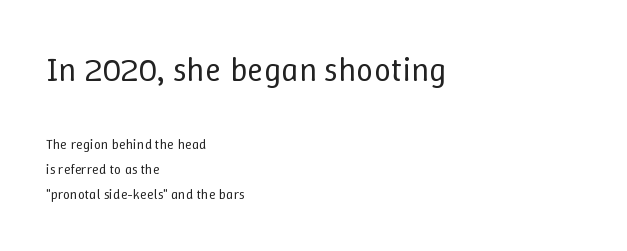
The image shows 34 px regular-weight type, upright; set left-aligned, line spacing 1.79x, normal letter spacing, not underlined; the first (top) block is 2.43x larger; low stroke contrast and a medium x-height.
